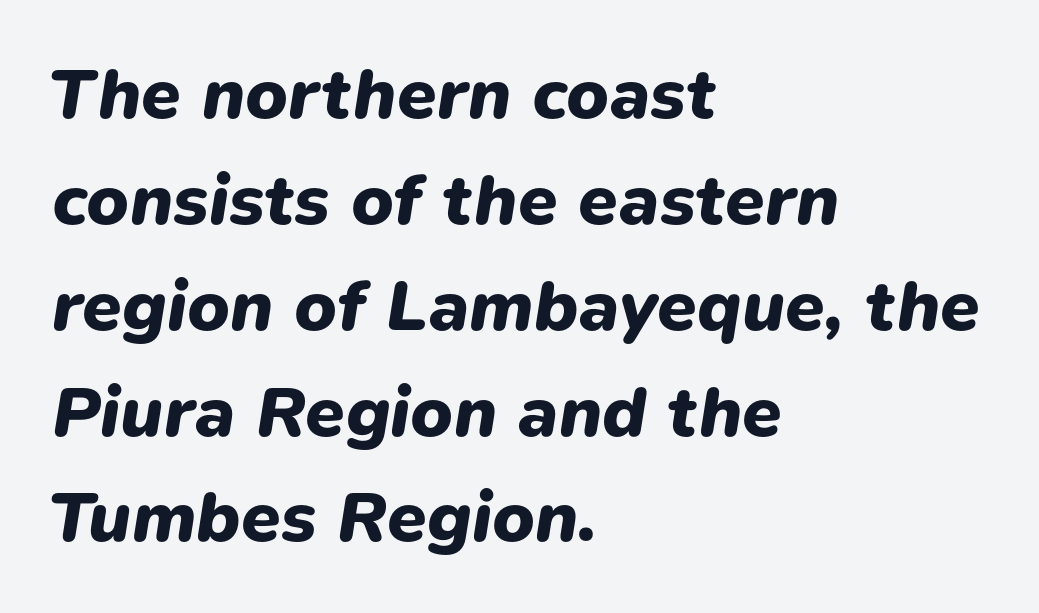
{"italic": "yes", "lean": "right", "slant_degrees": 9, "bold": "yes", "weight": "heavy", "width": "normal", "stroke_contrast": "low", "x_height": "medium", "monospaced": "no", "underline": "no", "align": "left", "line_spacing": "normal", "line_spacing_ratio": 1.47, "letter_spacing": "normal", "letter_spacing_em": 0.0, "glyph_px": 72}
